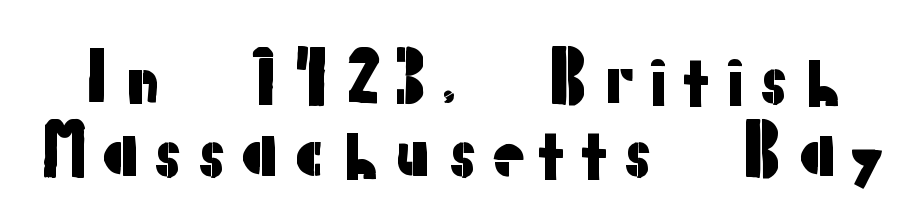
It's the straight-up-and-down kind of type. Letters rest on an invisible, unmarked baseline. Each letter keeps its own natural width here, so spacing adapts to shape. The font family rendered here belongs to the sans-serif group. Closely set lines give the paragraph a compact silhouette.
